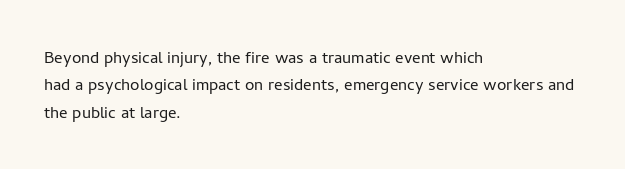
Reading down the block, your eye returns to a fixed left position each line. The weight tops out at a normal text grade. Interline gaps are of average width in this sample. The letters sit at their default tracking, neither squeezed nor spread.
